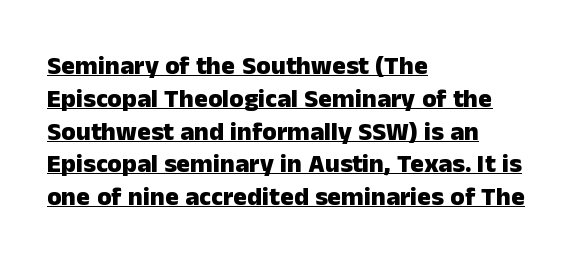
{"italic": "no", "bold": "yes", "underline": "yes", "align": "left", "line_spacing": "normal", "line_spacing_ratio": 1.26, "letter_spacing": "normal", "letter_spacing_em": 0.0, "glyph_px": 26}
